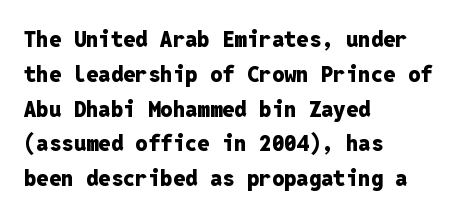
The image shows 22 px bold type, upright; set left-aligned, normal line spacing (1.58x), normal letter spacing, not underlined.
